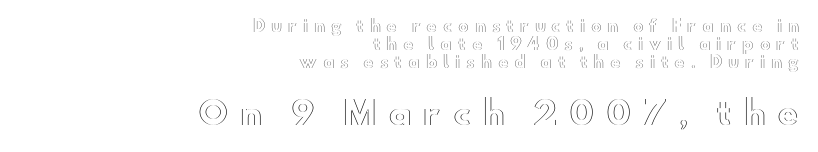
The image shows 32 px wide type, upright; set right-aligned, tight line spacing (1.14x), unusually wide letter spacing (+0.36 em), not underlined; the second (bottom) block is 2.0x larger; a small x-height.
